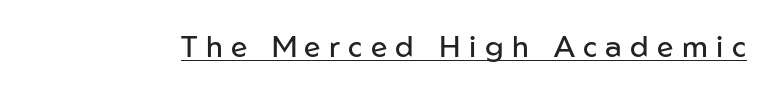
Every word sits above its own underline. Posture: vertical. Character widths vary here, with narrow letters taking less room than wide ones. Check where the strokes stop: nothing finishes them off — pure sans.
